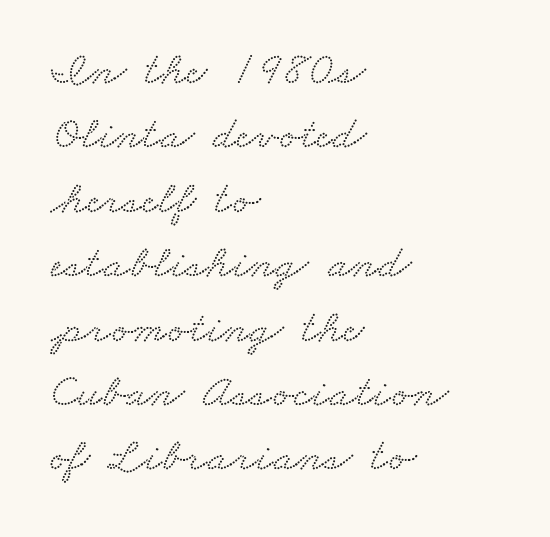
The image shows 47 px wide type; set left-aligned, normal line spacing (1.37x), normal letter spacing, not underlined; low stroke contrast and a small x-height.
